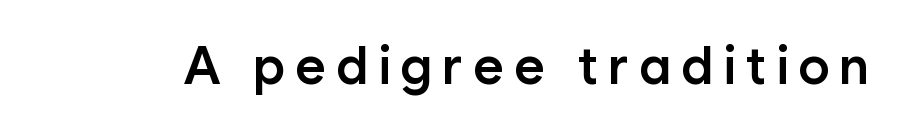
The zone under the glyphs is completely vacant. Varying glyph widths throughout — classic text-font behaviour. You can tell it's not italic because the verticals are truly vertical. Look at the stroke-to-counter ratio: somewhat heavy, a semibold.
